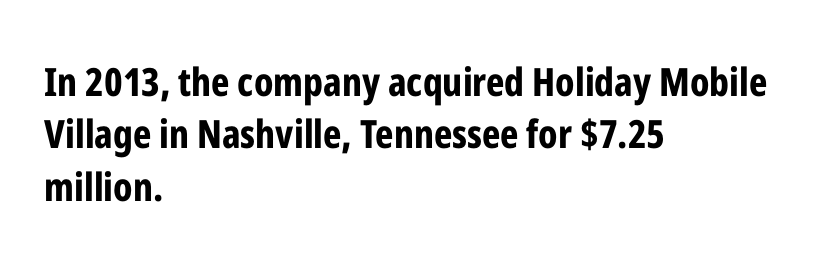
Q: Is the text bold? A: Yes.
Q: Is the text italic (slanted)? A: No, it is upright.
Q: Is the typeface a serif or a sans-serif typeface? A: Sans-serif.
Q: Is the text underlined? A: No.
Q: How is the paragraph aligned? A: Left-aligned.
Q: Is the spacing between letters normal or unusually wide? A: Normal.
Q: Is the spacing between lines tight, normal or loose? A: Normal.
Q: Width (condensed, normal, or wide)? A: Condensed.
Q: Stroke contrast? A: Low.
Q: x-height? A: Medium.
Q: Monospaced? A: No.
